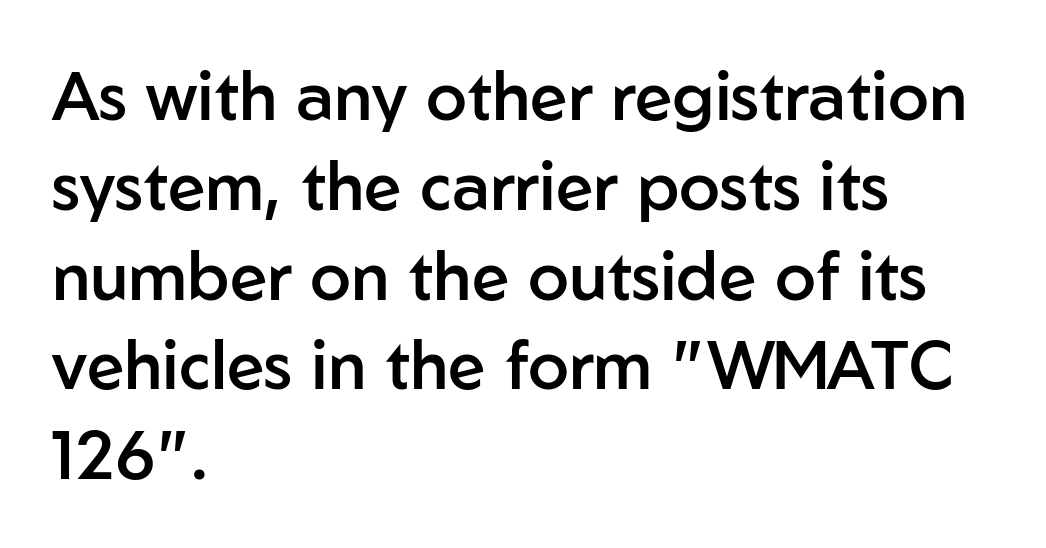
Q: Is the text bold? A: Semi-bold.
Q: Is the text italic (slanted)? A: No, it is upright.
Q: Is the typeface a serif or a sans-serif typeface? A: Sans-serif.
Q: Is the text underlined? A: No.
Q: How is the paragraph aligned? A: Left-aligned.
Q: Is the spacing between letters normal or unusually wide? A: Normal.
Q: Is the spacing between lines tight, normal or loose? A: Normal.
Q: Width (condensed, normal, or wide)? A: Normal.
Q: Stroke contrast? A: Low.
Q: x-height? A: Medium.
Q: Monospaced? A: No.
